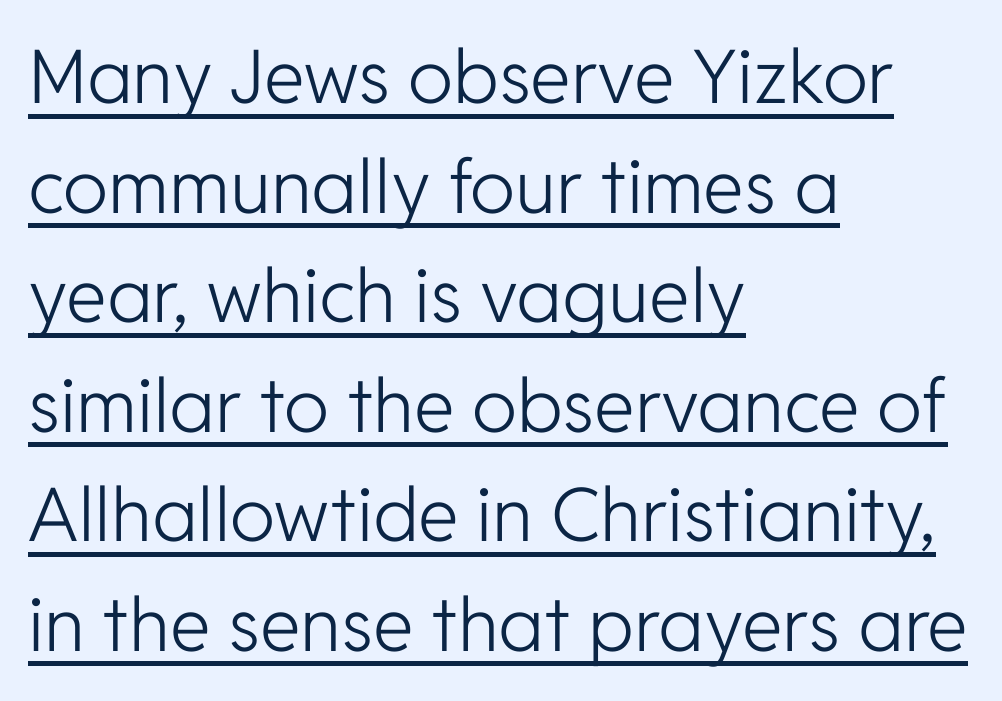
The image shows 74 px light sans-serif type, upright; set left-aligned, normal line spacing (1.48x), normal letter spacing, underlined; low stroke contrast and a medium x-height.
